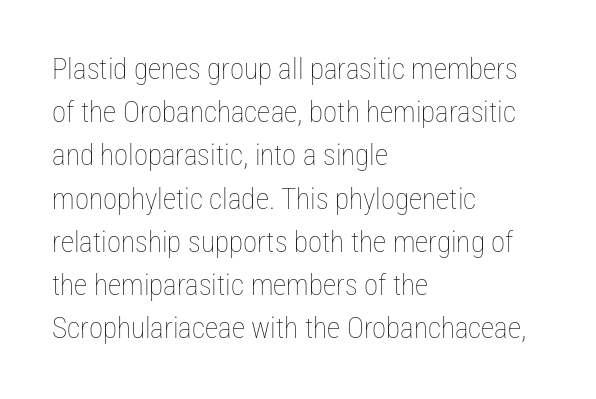
The image shows 29 px thin, condensed type, upright; set left-aligned, normal line spacing (1.49x), normal letter spacing, not underlined; low stroke contrast and a medium x-height.
